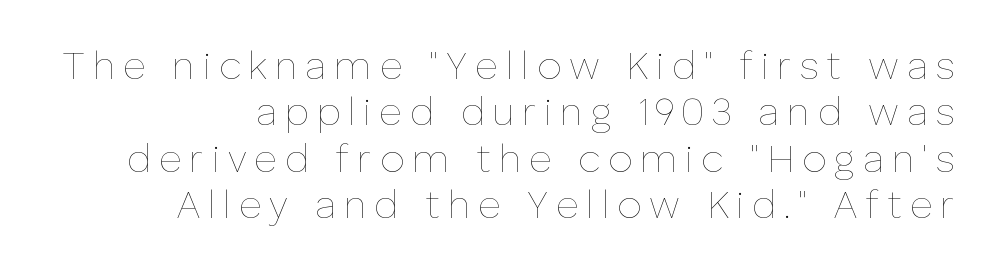
{"italic": "no", "bold": "no", "weight": "thin", "width": "normal", "stroke_contrast": "low", "x_height": "medium", "monospaced": "no", "underline": "no", "line_spacing_ratio": 1.19, "letter_spacing": "wide", "letter_spacing_em": 0.2, "glyph_px": 39}
